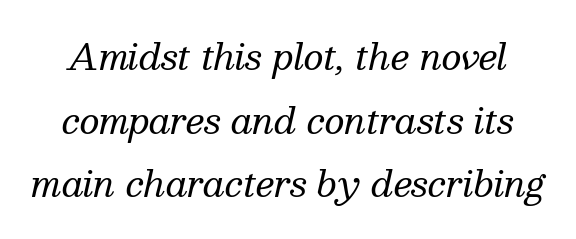
Is the letter spacing exaggerated? No — it looks like the ordinary default. Quick note: italic. Stroke mass is kept to a normal reading level or below. Proportional: the letters do not fall into vertical columns. The string is rendered with underlining switched off.
